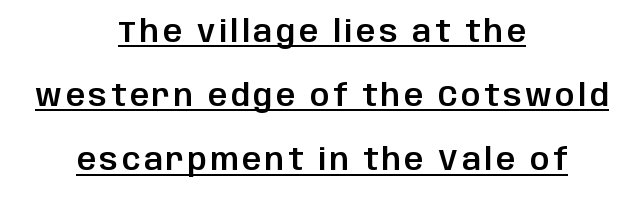
Q: Is the text italic (slanted)? A: No, it is upright.
Q: Is the typeface a serif or a sans-serif typeface? A: Sans-serif.
Q: Is the text underlined? A: Yes.
Q: How is the paragraph aligned? A: Centered.
Q: Is the spacing between lines tight, normal or loose? A: Loose.
Q: Width (condensed, normal, or wide)? A: Normal.
Q: Stroke contrast? A: Low.
Q: x-height? A: Large.
Q: Monospaced? A: No.
